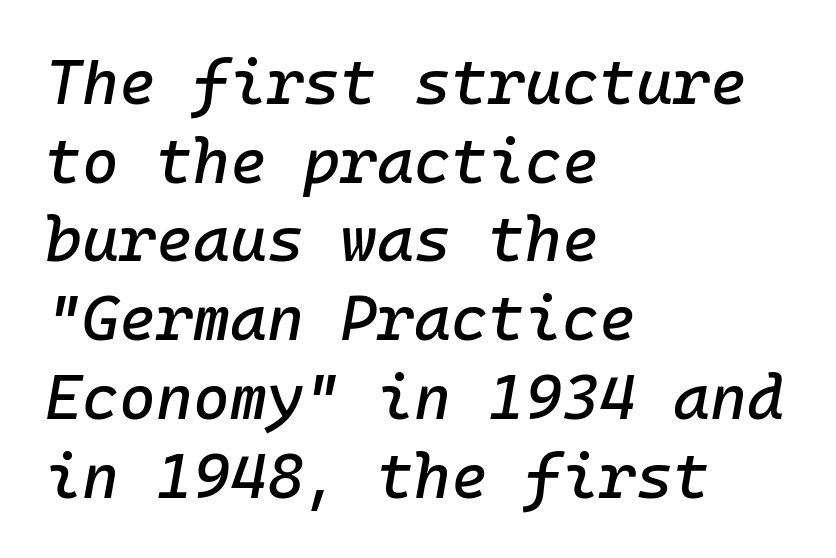
{"italic": "yes", "lean": "right", "slant_degrees": 10, "width": "normal", "stroke_contrast": "low", "x_height": "medium", "underline": "no", "align": "left", "line_spacing": "normal", "line_spacing_ratio": 1.25, "letter_spacing": "normal", "letter_spacing_em": 0.0, "glyph_px": 63}
